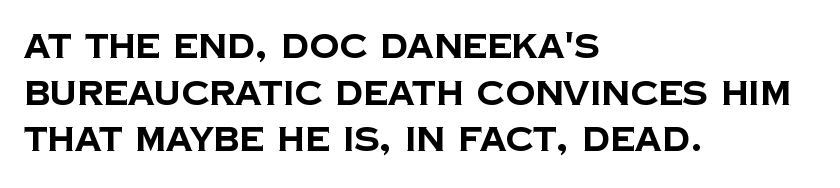
Q: Is the text bold? A: Yes.
Q: Is the typeface a serif or a sans-serif typeface? A: Sans-serif.
Q: Is the text underlined? A: No.
Q: How is the paragraph aligned? A: Left-aligned.
Q: Is the spacing between letters normal or unusually wide? A: Normal.
Q: Is the spacing between lines tight, normal or loose? A: Normal.
Q: Width (condensed, normal, or wide)? A: Normal.
Q: Stroke contrast? A: Low.
Q: x-height? A: Large.
Q: Monospaced? A: No.
